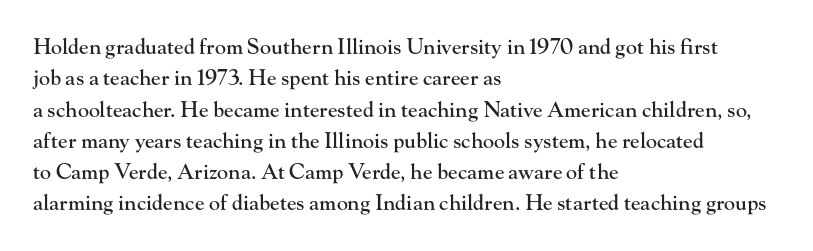
{"italic": "no", "underline": "no", "align": "left", "line_spacing": "normal", "line_spacing_ratio": 1.49, "letter_spacing": "normal", "letter_spacing_em": 0.0, "glyph_px": 21}
